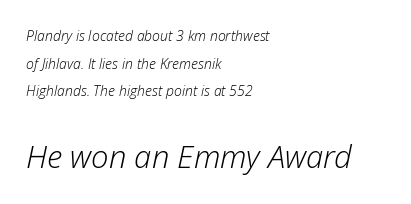
The image shows 31 px light type, italic (leaning right); set left-aligned, loose line spacing (1.97x), normal letter spacing, not underlined; the second (bottom) block is 2.21x larger; low stroke contrast and a medium x-height.
